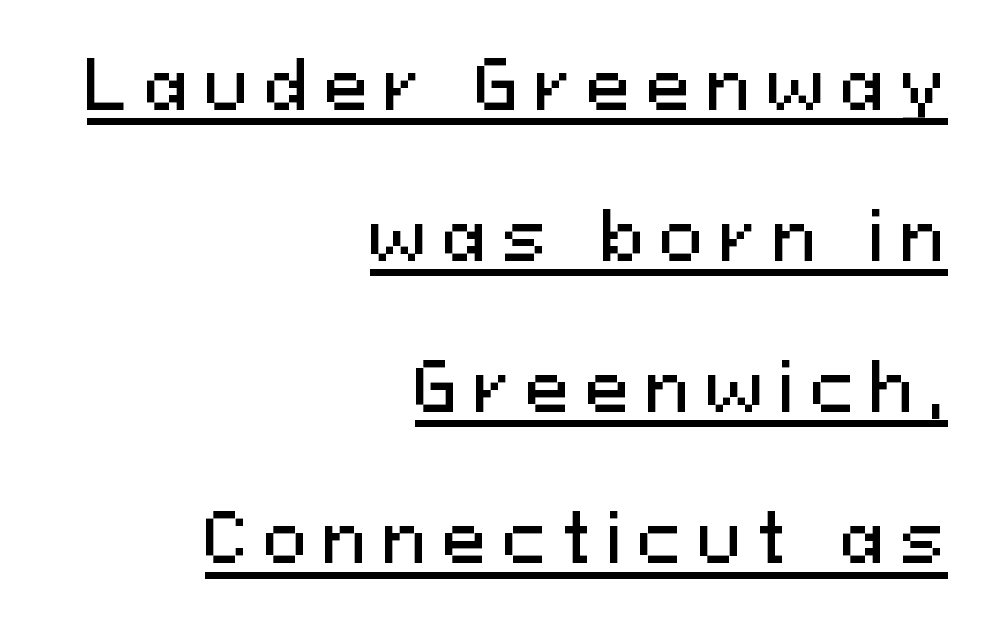
{"serif": "no", "italic": "no", "width": "normal", "stroke_contrast": "medium", "x_height": "medium", "monospaced": "no", "underline": "yes", "align": "right", "line_spacing": "loose", "line_spacing_ratio": 2.29, "letter_spacing": "wide", "letter_spacing_em": 0.24, "glyph_px": 66}
